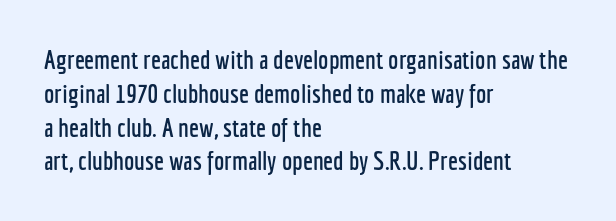
Q: Is the text italic (slanted)? A: No, it is upright.
Q: Is the text underlined? A: No.
Q: How is the paragraph aligned? A: Left-aligned.
Q: Is the spacing between letters normal or unusually wide? A: Normal.
Q: Is the spacing between lines tight, normal or loose? A: Normal.
